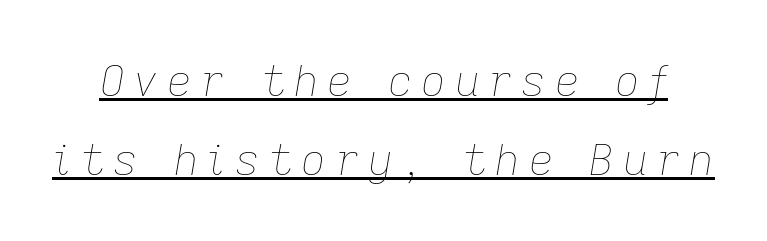
The image shows 43 px thin type, italic (leaning right); set line spacing 1.84x, unusually wide letter spacing (+0.2 em), underlined; low stroke contrast and a medium x-height.
